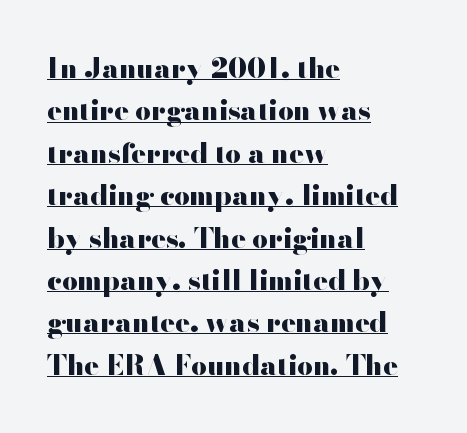
Q: Is the text bold? A: Yes.
Q: Is the text italic (slanted)? A: No, it is upright.
Q: Is the text underlined? A: Yes.
Q: How is the paragraph aligned? A: Left-aligned.
Q: Is the spacing between letters normal or unusually wide? A: Normal.
Q: Is the spacing between lines tight, normal or loose? A: Normal.
